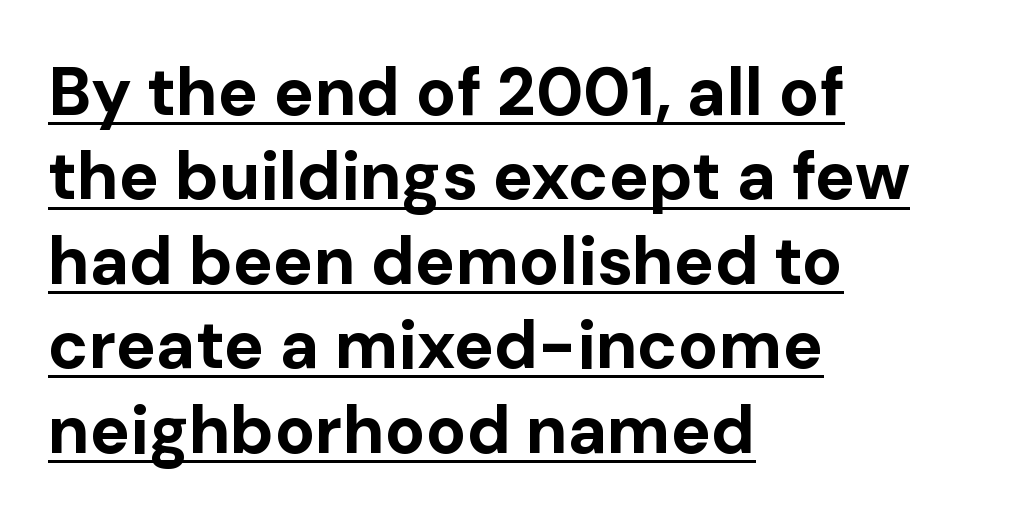
The image shows 67 px bold sans-serif type, upright; set left-aligned, normal line spacing (1.26x), normal letter spacing, underlined; low stroke contrast and a medium x-height.
